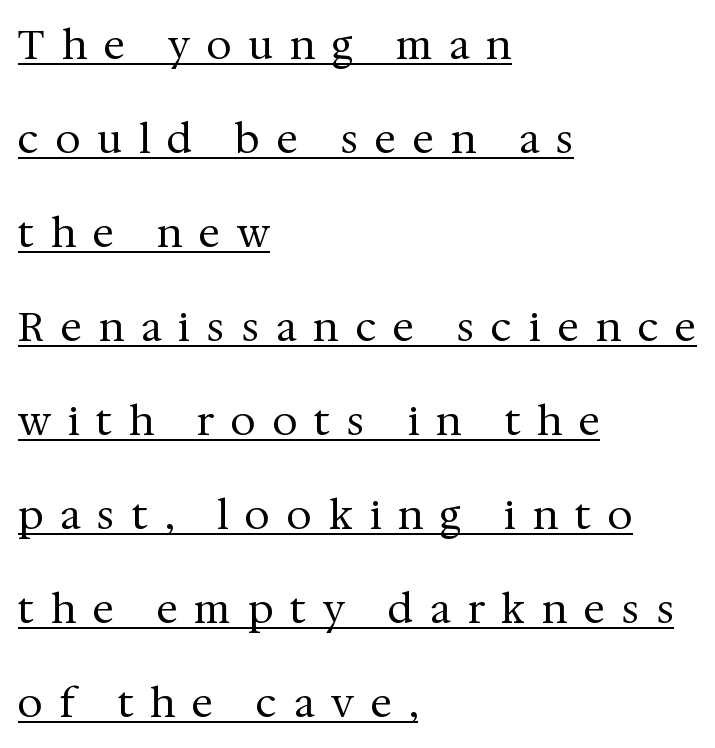
{"serif": "yes", "italic": "no", "bold": "no", "weight": "regular", "width": "normal", "stroke_contrast": "medium", "x_height": "medium", "monospaced": "no", "underline": "yes", "align": "left", "line_spacing": "loose", "line_spacing_ratio": 2.35, "letter_spacing": "wide", "letter_spacing_em": 0.43, "glyph_px": 40}
